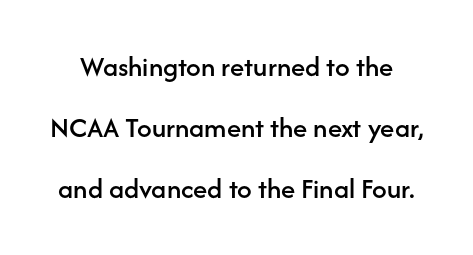
The rendering shows plain stroke endings on the letterforms — a sans-serif design. Honestly, there is no underline to notice here at all. Vertically, the passage feels expansive, rows floating well apart. The horizontal fit of the characters is conventional and even.
